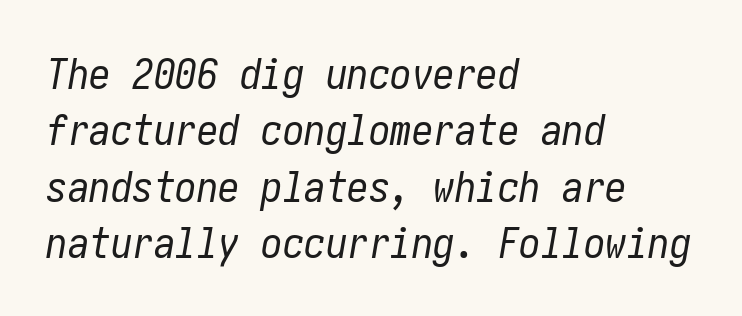
Q: Is the text bold? A: No.
Q: Is the text italic (slanted)? A: Yes, it leans right by about 10 degrees.
Q: Is the text underlined? A: No.
Q: How is the paragraph aligned? A: Left-aligned.
Q: Is the spacing between letters normal or unusually wide? A: Normal.
Q: Is the spacing between lines tight, normal or loose? A: Normal.
Q: Width (condensed, normal, or wide)? A: Condensed.
Q: Stroke contrast? A: Low.
Q: x-height? A: Medium.
